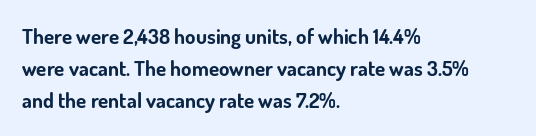
Q: Is the text bold? A: Yes.
Q: Is the text italic (slanted)? A: No, it is upright.
Q: Is the text underlined? A: No.
Q: How is the paragraph aligned? A: Left-aligned.
Q: Is the spacing between letters normal or unusually wide? A: Normal.
Q: Is the spacing between lines tight, normal or loose? A: Normal.
